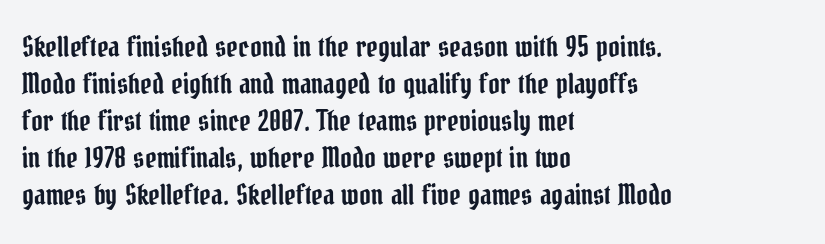
Descender tails drop into unmarked territory. No italicization has been applied; the sample stays upright. The vertical gap from one line to the next is medium. Notice how the passage keeps a crisp vertical edge on the left only. Looks like regular typesetting: each glyph gets only the width it needs.
